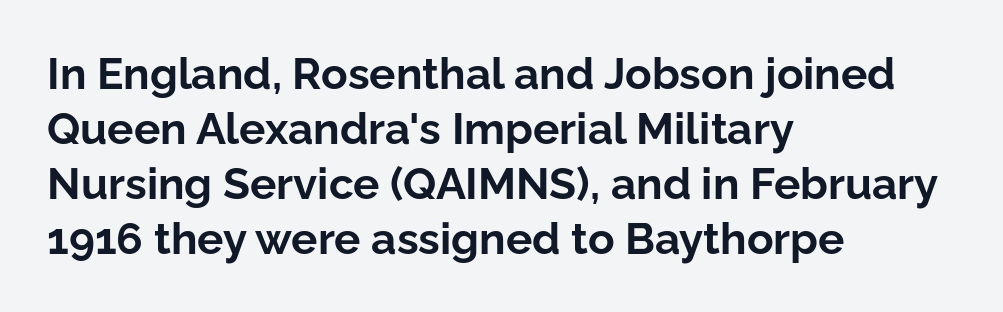
Each word holds together tightly as a unit, with standard inter-letter gaps. Unlike italic type, these characters show no tilt at all. You could not count columns in this text — the font is proportionally spaced. Casual observation: everything's shoved over to the left.
